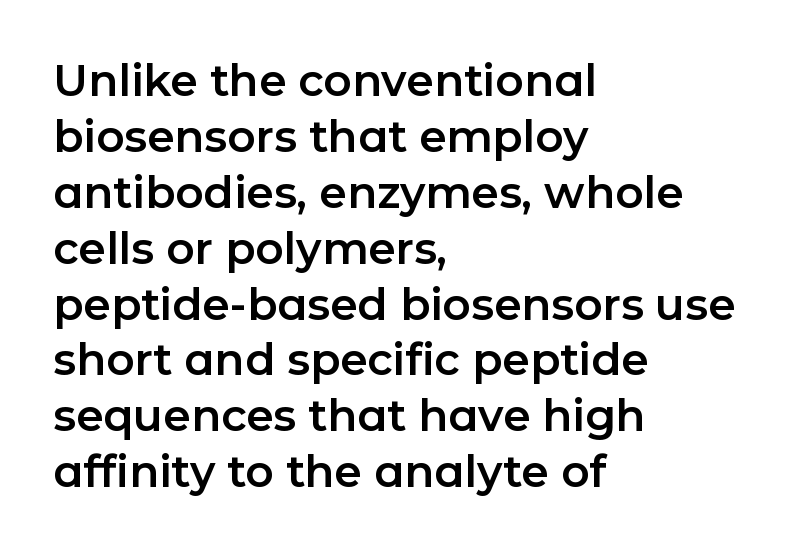
The letters advance in unequal steps, a hallmark of proportional type. The passage shown has conventional tracking throughout. Letterform terminals end flat and unadorned throughout the passage. Descender tails drop into unmarked territory. In terms of leading, this rendering sits right in the middle.
